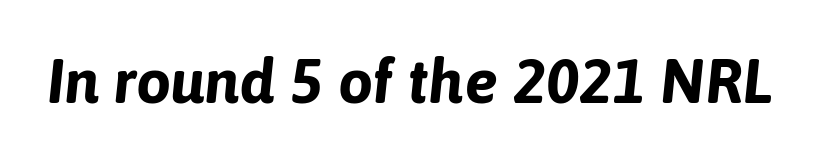
The image shows 62 px bold type, italic (leaning right); set normal letter spacing, not underlined; low stroke contrast and a medium x-height.
